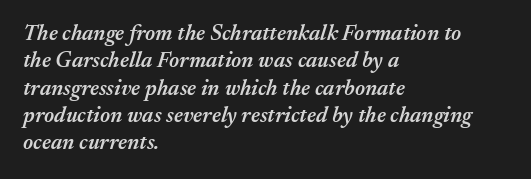
{"italic": "yes", "lean": "right", "slant_degrees": 17, "bold": "semi", "underline": "no", "align": "left", "line_spacing_ratio": 1.24, "letter_spacing": "normal", "letter_spacing_em": 0.0, "glyph_px": 22}
